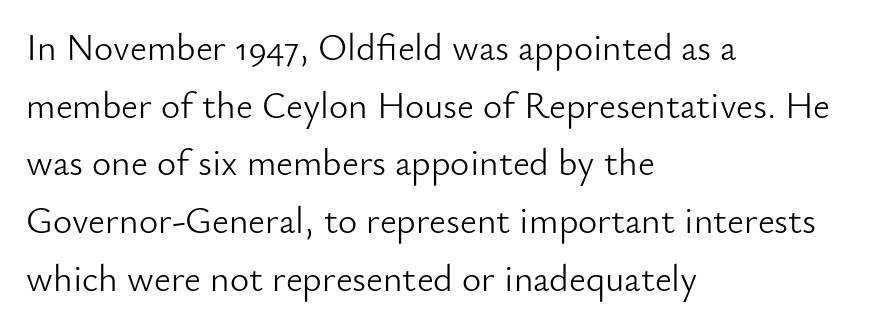
Q: Is the text bold? A: No.
Q: Is the text italic (slanted)? A: No, it is upright.
Q: Is the typeface a serif or a sans-serif typeface? A: Sans-serif.
Q: Is the text underlined? A: No.
Q: How is the paragraph aligned? A: Left-aligned.
Q: Is the spacing between letters normal or unusually wide? A: Normal.
Q: Is the spacing between lines tight, normal or loose? A: Normal.
Q: Width (condensed, normal, or wide)? A: Normal.
Q: Stroke contrast? A: Low.
Q: x-height? A: Small.
Q: Monospaced? A: No.
